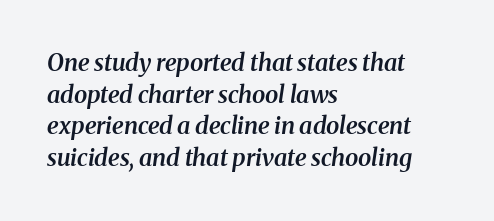
{"italic": "yes", "lean": "right", "slant_degrees": 8, "bold": "semi", "underline": "no", "align": "left", "line_spacing": "normal", "line_spacing_ratio": 1.32, "letter_spacing": "normal", "letter_spacing_em": 0.0, "glyph_px": 24}
